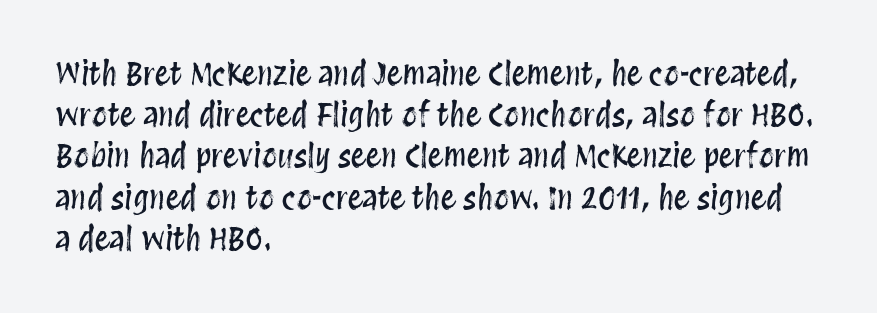
Q: Is the text italic (slanted)? A: No, it is upright.
Q: Is the text underlined? A: No.
Q: How is the paragraph aligned? A: Left-aligned.
Q: Is the spacing between letters normal or unusually wide? A: Normal.
Q: Is the spacing between lines tight, normal or loose? A: Normal.
Q: Width (condensed, normal, or wide)? A: Condensed.
Q: Stroke contrast? A: Medium.
Q: x-height? A: Large.
Q: Monospaced? A: No.
